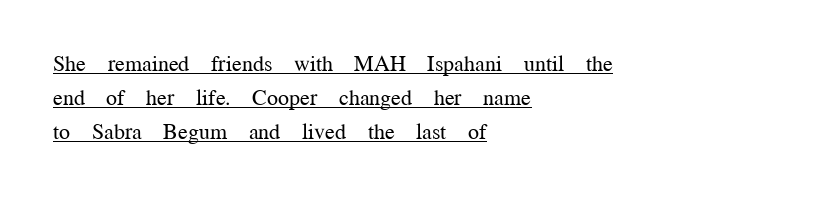
{"italic": "no", "bold": "no", "underline": "yes", "align": "left", "line_spacing": "normal", "line_spacing_ratio": 1.55, "letter_spacing": "normal", "letter_spacing_em": 0.0, "glyph_px": 22}
